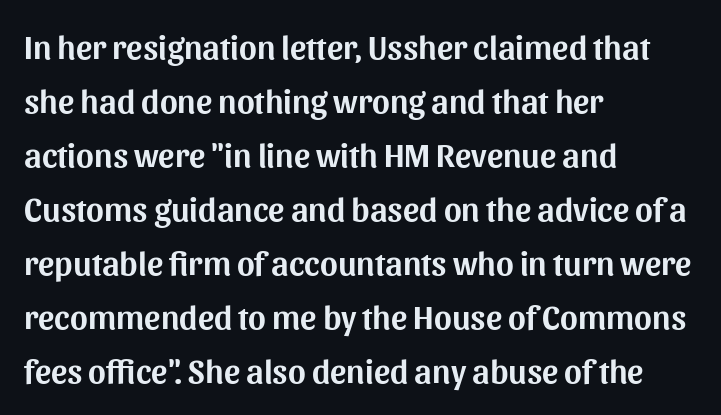
Proportional: the letters do not fall into vertical columns. A typesetter would mark this as roman, not italic. Leading matches the norm, producing a regular column. How are the letters spaced? Ordinarily, with no added tracking. Letterform terminals end flat and unadorned throughout the passage.
